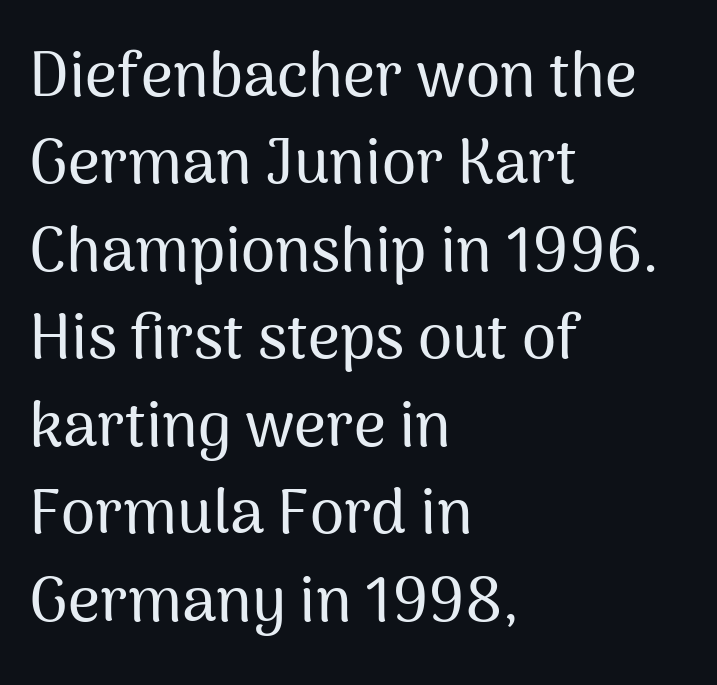
Q: Is the text italic (slanted)? A: No, it is upright.
Q: Is the typeface a serif or a sans-serif typeface? A: Sans-serif.
Q: Is the text underlined? A: No.
Q: How is the paragraph aligned? A: Left-aligned.
Q: Is the spacing between letters normal or unusually wide? A: Normal.
Q: Is the spacing between lines tight, normal or loose? A: Normal.
Q: Width (condensed, normal, or wide)? A: Normal.
Q: Stroke contrast? A: Medium.
Q: x-height? A: Medium.
Q: Monospaced? A: No.
